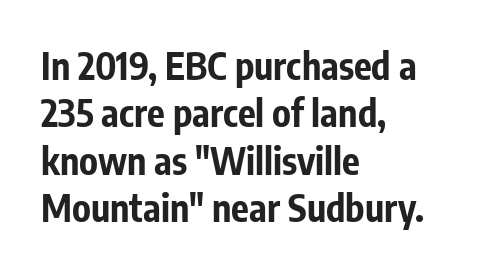
The paragraph has a hard left edge and a soft right edge. Here the designer chose a conventional face with non-uniform glyph widths. The passage shown has conventional tracking throughout. Each new line begins a customary step beneath the previous one.
